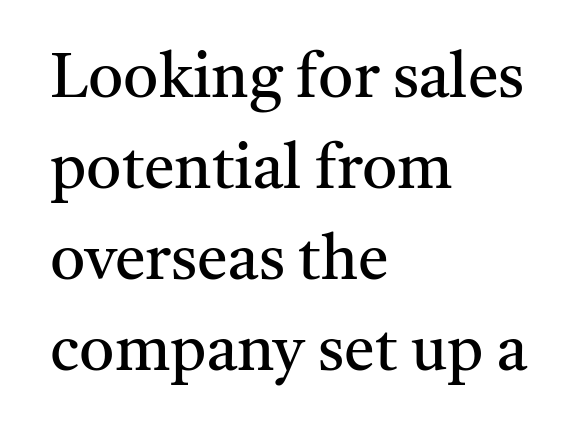
The image shows 62 px regular-weight serif type, upright; set left-aligned, normal line spacing (1.47x), normal letter spacing, not underlined; medium stroke contrast and a medium x-height.
